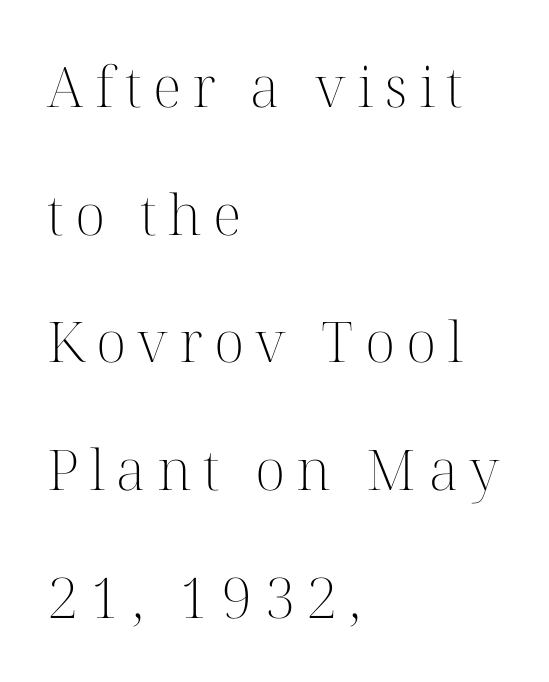
{"serif": "yes", "italic": "no", "bold": "no", "weight": "light", "width": "normal", "stroke_contrast": "high", "x_height": "medium", "monospaced": "no", "underline": "no", "align": "left", "line_spacing": "loose", "line_spacing_ratio": 2.28, "letter_spacing": "wide", "letter_spacing_em": 0.2, "glyph_px": 56}
